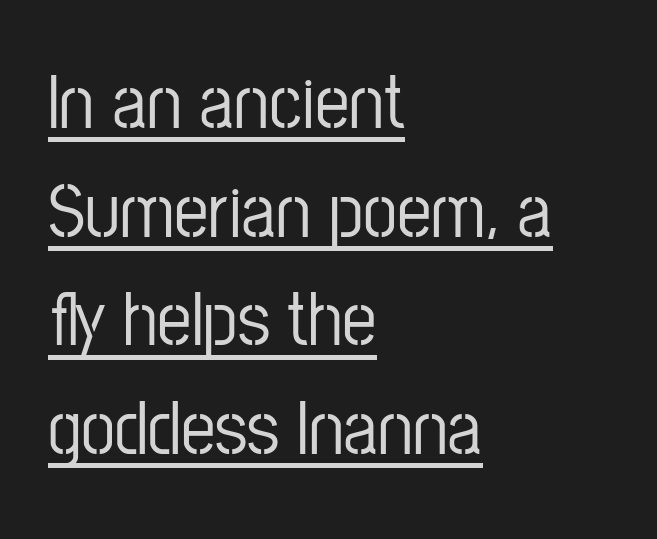
The axis of the letterforms is exactly vertical. Letter spacing: default. A classic flush-left, rag-right setting is used for this passage. The line-height multiplier appears to be the usual default.
